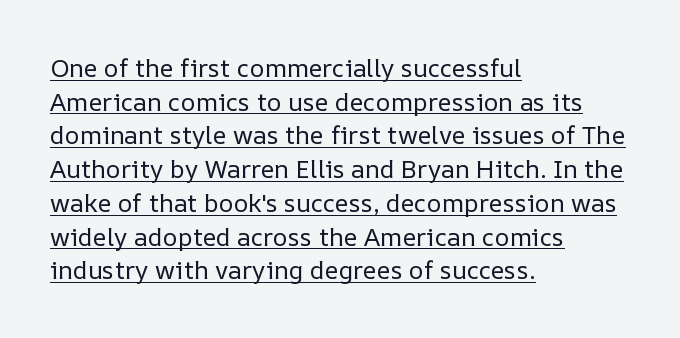
Q: Is the text bold? A: No.
Q: Is the text italic (slanted)? A: No, it is upright.
Q: Is the text underlined? A: Yes.
Q: How is the paragraph aligned? A: Left-aligned.
Q: Is the spacing between letters normal or unusually wide? A: Normal.
Q: Is the spacing between lines tight, normal or loose? A: Normal.
